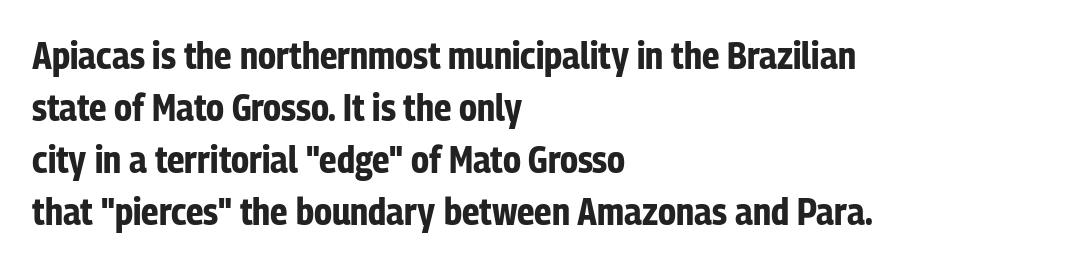
Serifs: no, the terminals of the letterforms are clean. Does the copy run flush right? No — it runs flush left. Rendered with straight, roman letterforms. Proportional: the letters do not fall into vertical columns.
